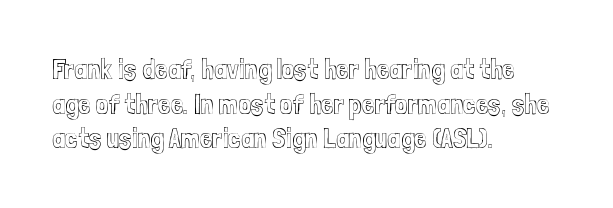
{"italic": "no", "width": "condensed", "x_height": "medium", "monospaced": "no", "underline": "no", "align": "left", "line_spacing_ratio": 1.24, "letter_spacing": "normal", "letter_spacing_em": 0.0, "glyph_px": 28}
